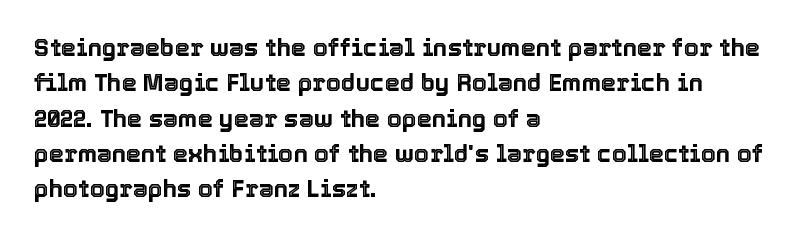
The passage shown stacks its lines at a standard gap. No extra tracking has been applied to these lines. Compared with a centered layout, this one pins lines to the left instead. The area under the type is left untouched. When letters stand straight like this, we call the style roman or upright.
